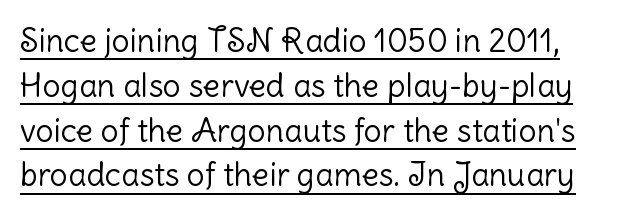
The image shows 32 px light sans-serif type, upright; set normal line spacing (1.4x), normal letter spacing, underlined; low stroke contrast and a medium x-height.
